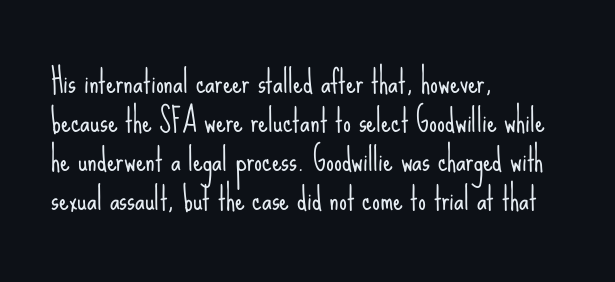
{"serif": "no", "italic": "no", "bold": "no", "weight": "light", "width": "condensed", "stroke_contrast": "low", "x_height": "small", "monospaced": "no", "underline": "no", "align": "left", "line_spacing": "normal", "line_spacing_ratio": 1.26, "letter_spacing": "normal", "letter_spacing_em": 0.0, "glyph_px": 31}
